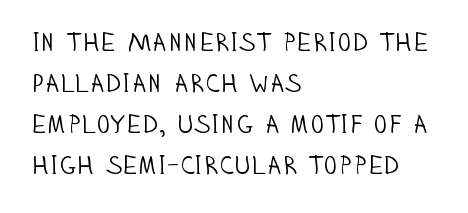
The words here are not underlined. Unbolded letterforms with no extra heft. Quick note: interline space is typical. These lines stack with their left ends in a neat column. Ordinary non-slanted type is in use. Here the glyphs are tracked normally, forming tight word shapes.
